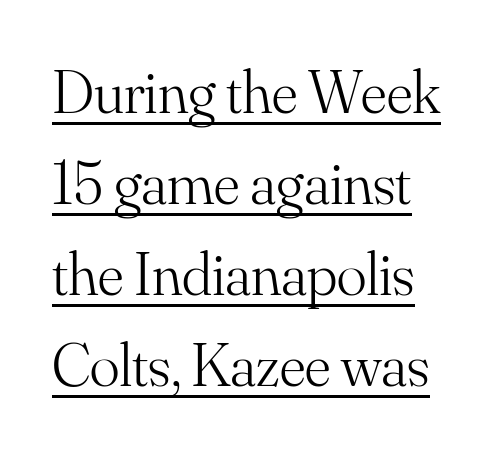
Horizontal bands of white between lines are of average thickness. A typesetter would label this face a serif. The passage shown is typed in a proportional face where columns would drift. Compared with undecorated copy, this sample adds a rule below the words. Is there any slant? The stems are plumb.
